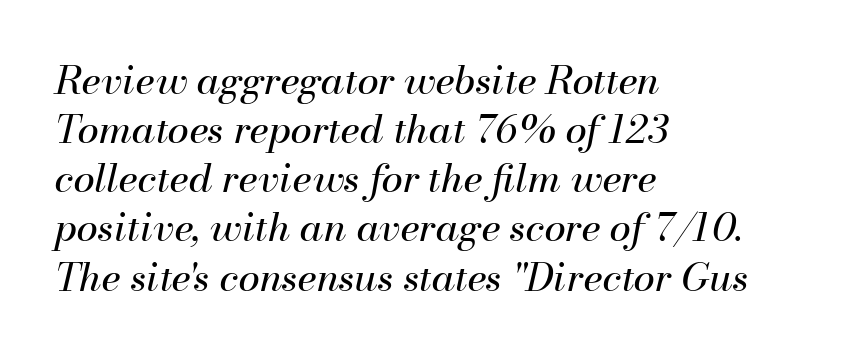
{"italic": "yes", "lean": "right", "slant_degrees": 13, "bold": "no", "weight": "regular", "width": "normal", "stroke_contrast": "medium", "x_height": "small", "monospaced": "no", "underline": "no", "align": "left", "line_spacing": "normal", "line_spacing_ratio": 1.26, "letter_spacing": "normal", "letter_spacing_em": 0.0, "glyph_px": 39}
